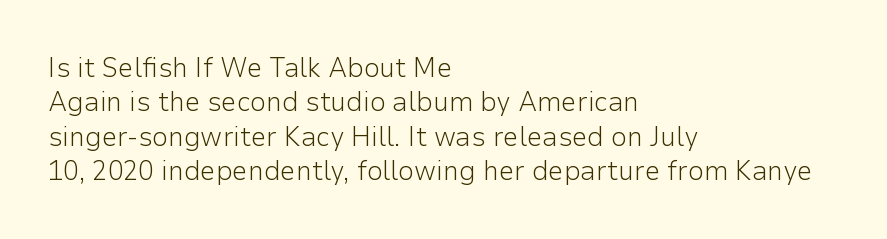
Q: Is the text bold? A: No.
Q: Is the text italic (slanted)? A: No, it is upright.
Q: Is the typeface a serif or a sans-serif typeface? A: Sans-serif.
Q: Is the text underlined? A: No.
Q: How is the paragraph aligned? A: Left-aligned.
Q: Is the spacing between letters normal or unusually wide? A: Normal.
Q: Width (condensed, normal, or wide)? A: Normal.
Q: Stroke contrast? A: Low.
Q: x-height? A: Medium.
Q: Monospaced? A: No.
